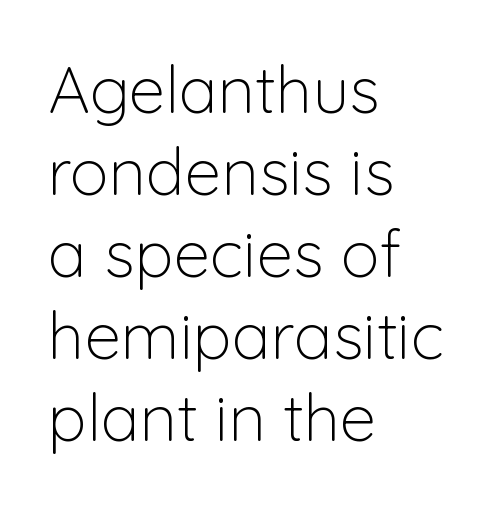
The image shows 65 px light sans-serif type, upright; set left-aligned, normal line spacing (1.26x), normal letter spacing, not underlined; low stroke contrast and a medium x-height.
